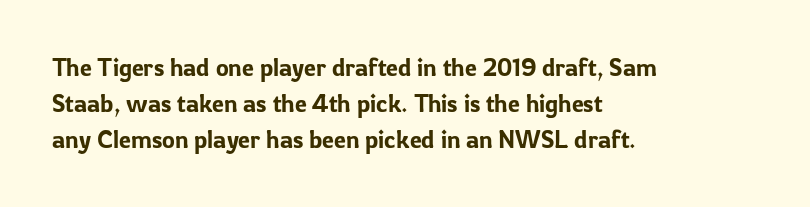
Leading: standard. Ascenders rise straight up at ninety degrees. Nobody drew a line under any word here. Here the glyphs are tracked normally, forming tight word shapes. All the whitespace from short lines collects on the right.
